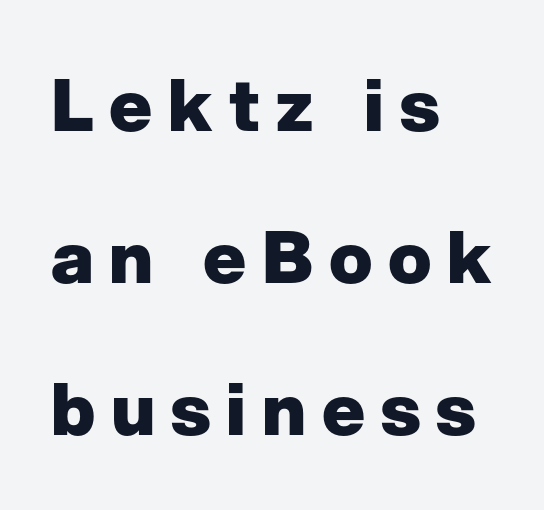
The image shows 72 px heavy sans-serif type, upright; set left-aligned, loose line spacing (2.11x), unusually wide letter spacing (+0.22 em), not underlined; low stroke contrast and a medium x-height.
